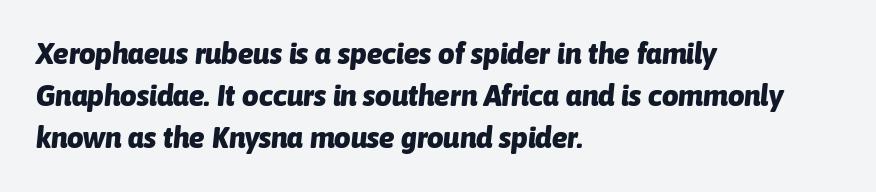
Q: Is the text bold? A: Yes.
Q: Is the text italic (slanted)? A: Yes, it leans right by about 6 degrees.
Q: Is the text underlined? A: No.
Q: How is the paragraph aligned? A: Left-aligned.
Q: Is the spacing between letters normal or unusually wide? A: Normal.
Q: Is the spacing between lines tight, normal or loose? A: Normal.
Q: Width (condensed, normal, or wide)? A: Normal.
Q: Stroke contrast? A: Low.
Q: x-height? A: Medium.
Q: Monospaced? A: No.
